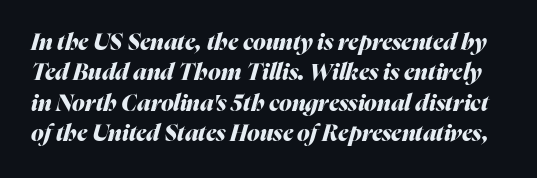
The image shows 23 px bold type, italic (leaning right); set normal line spacing (1.32x), normal letter spacing, not underlined.
